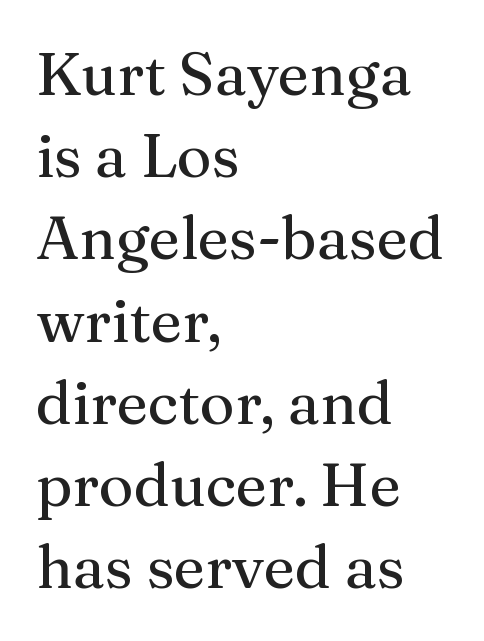
Q: Is the text italic (slanted)? A: No, it is upright.
Q: Is the typeface a serif or a sans-serif typeface? A: Serif.
Q: Is the text underlined? A: No.
Q: How is the paragraph aligned? A: Left-aligned.
Q: Is the spacing between letters normal or unusually wide? A: Normal.
Q: Is the spacing between lines tight, normal or loose? A: Normal.
Q: Width (condensed, normal, or wide)? A: Normal.
Q: Stroke contrast? A: Medium.
Q: x-height? A: Medium.
Q: Monospaced? A: No.
